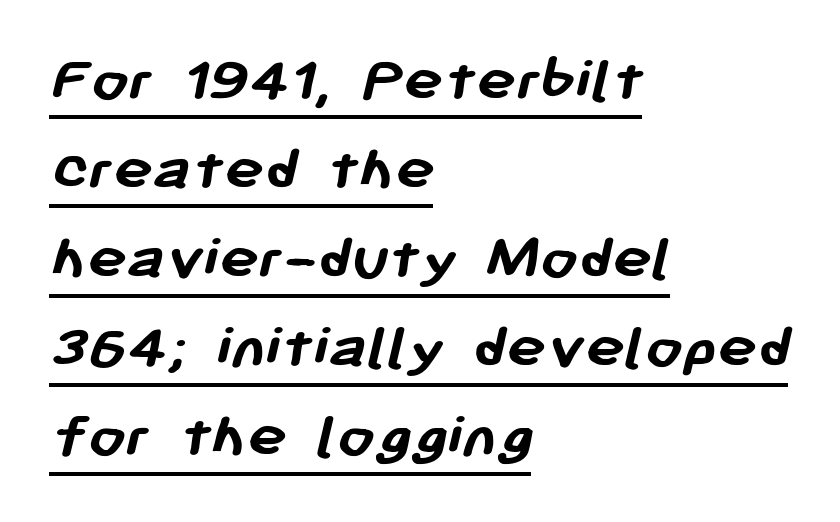
{"serif": "no", "bold": "yes", "weight": "semibold", "width": "normal", "stroke_contrast": "low", "x_height": "medium", "monospaced": "no", "underline": "yes", "align": "left", "line_spacing": "normal", "line_spacing_ratio": 1.35, "letter_spacing": "normal", "letter_spacing_em": 0.0, "glyph_px": 66}
